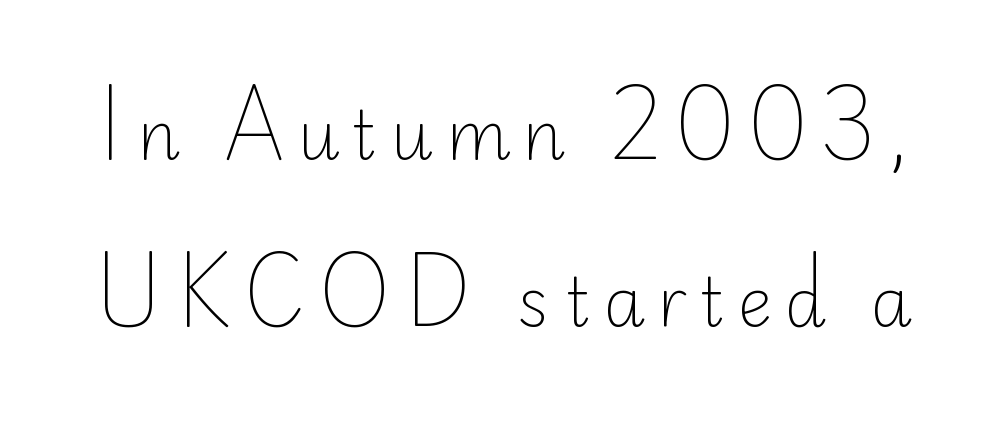
The image shows 67 px light sans-serif type, upright; set loose line spacing (2.49x), not underlined; low stroke contrast and a small x-height.
